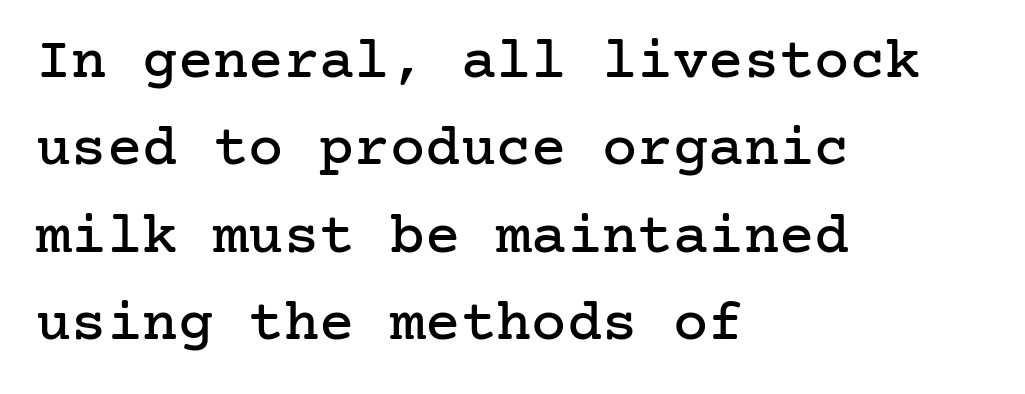
Compared with typical body copy, the letter spacing here is the same. The face used here is seriffed, in the tradition of book romans. A typesetter would call this leading conventional body-copy spacing. Descender tails drop into unmarked territory. Teacher's note: observe the even left margin — that is flush-left alignment. Does the lettering tilt? It doesn't — this is upright.
